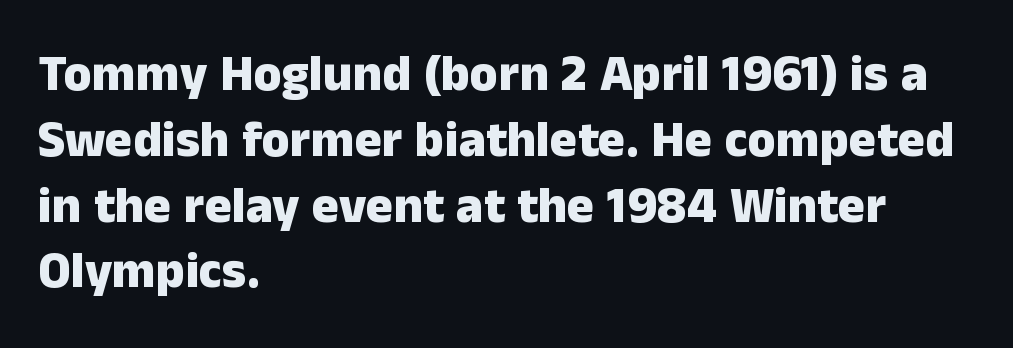
{"serif": "no", "italic": "no", "bold": "yes", "weight": "heavy", "width": "normal", "stroke_contrast": "low", "x_height": "medium", "monospaced": "no", "underline": "no", "align": "left", "line_spacing": "normal", "line_spacing_ratio": 1.29, "letter_spacing": "normal", "letter_spacing_em": 0.0, "glyph_px": 51}
